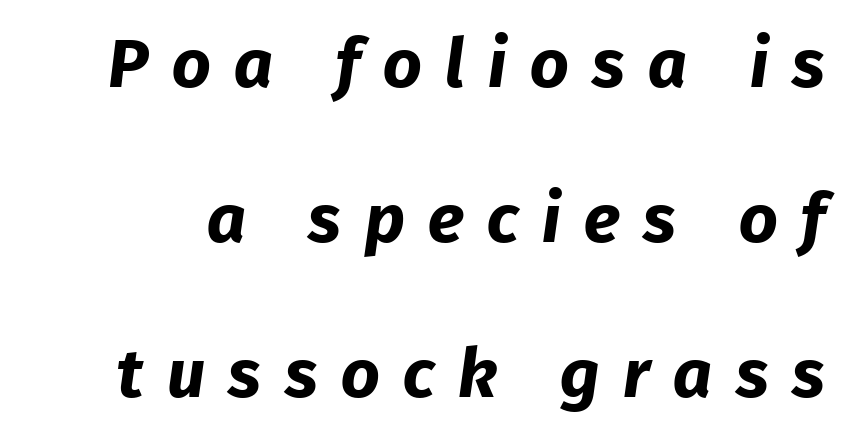
Q: Is the text bold? A: Yes.
Q: Is the typeface a serif or a sans-serif typeface? A: Sans-serif.
Q: Is the text underlined? A: No.
Q: Is the spacing between letters normal or unusually wide? A: Unusually wide.
Q: Is the spacing between lines tight, normal or loose? A: Loose.
Q: Width (condensed, normal, or wide)? A: Normal.
Q: Stroke contrast? A: Low.
Q: x-height? A: Medium.
Q: Monospaced? A: No.
